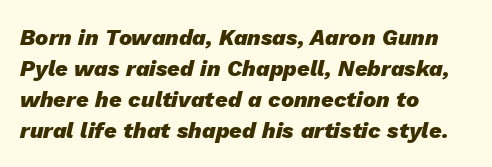
Each glyph is drawn with heavy, bold strokes. Look at the tracking — it's just the regular setting, nothing added. A typesetter would call this leading conventional body-copy spacing. The rendering anchors every line to the left-hand side. Glance below the letters and you will spot only blank space.
